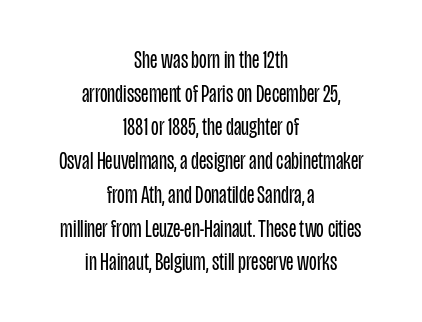
The image shows 25 px text type, upright; set centered, normal line spacing (1.35x), normal letter spacing, not underlined.
